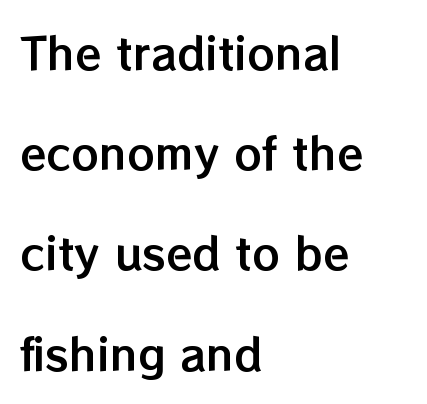
The image shows 43 px text type, upright; set left-aligned, loose line spacing (2.33x), normal letter spacing, not underlined; low stroke contrast and a medium x-height.
